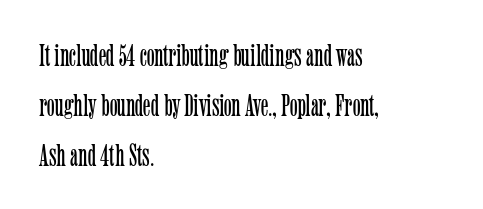
Characters follow at the spacing the type designer built in. Summary of vertical rhythm: regular, with standard interline spacing. The lines in this sample share a left origin and differ only in where they stop. The glyphs in this specimen are seriffed. You can tell it's not italic because the verticals are truly vertical.
